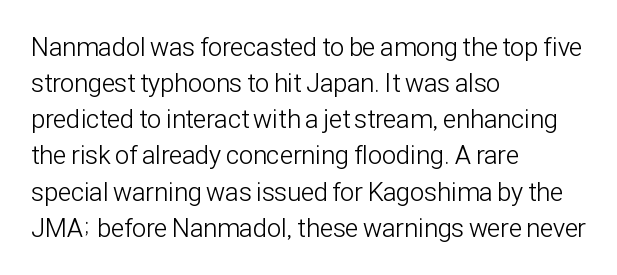
Q: Is the text bold? A: No.
Q: Is the text italic (slanted)? A: No, it is upright.
Q: Is the text underlined? A: No.
Q: How is the paragraph aligned? A: Left-aligned.
Q: Is the spacing between letters normal or unusually wide? A: Normal.
Q: Is the spacing between lines tight, normal or loose? A: Normal.
